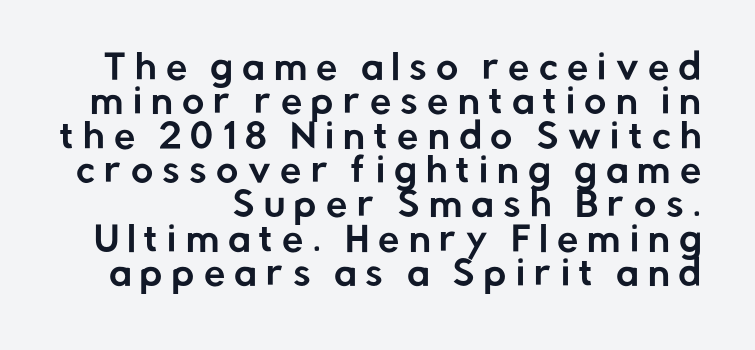
The image shows 34 px sans-serif type, upright; set right-aligned, tight line spacing (1.01x), unusually wide letter spacing (+0.27 em), not underlined; low stroke contrast and a medium x-height.
